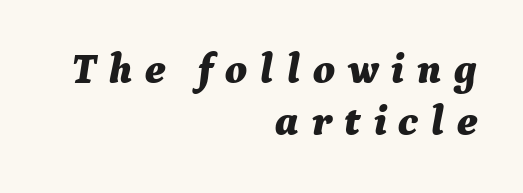
This sample has the flowing, uneven cadence of proportional lettering. Lines of text with bare space underneath. Designer's note — italics engaged. The sample has been set heavy, in full bold. These lines stack with their right ends in a neat column. Display-style spreading of the glyphs; the letterfit is very open.
